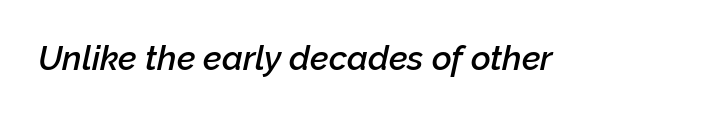
The image shows 34 px semibold type, italic (leaning right); set normal letter spacing, not underlined; low stroke contrast and a medium x-height.
